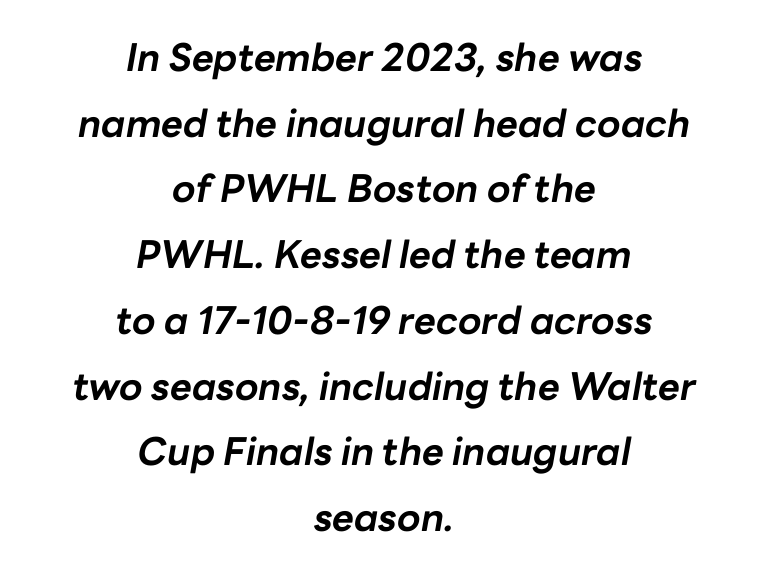
{"italic": "yes", "lean": "right", "slant_degrees": 10, "bold": "yes", "weight": "bold", "width": "normal", "stroke_contrast": "low", "x_height": "medium", "monospaced": "no", "underline": "no", "align": "center", "line_spacing_ratio": 1.73, "letter_spacing": "normal", "letter_spacing_em": 0.0, "glyph_px": 38}
